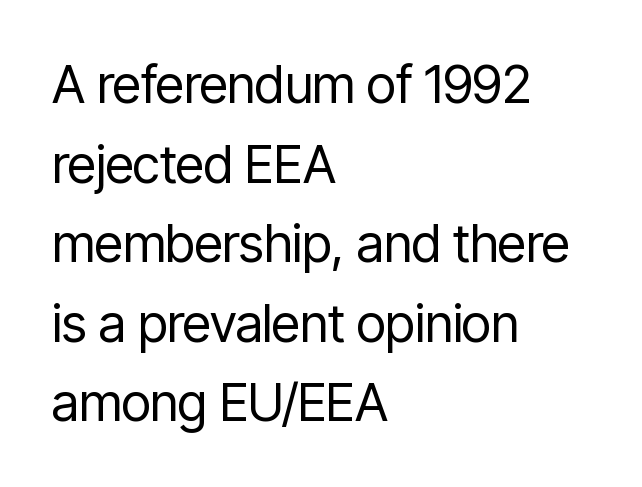
Q: Is the text bold? A: No.
Q: Is the text italic (slanted)? A: No, it is upright.
Q: Is the typeface a serif or a sans-serif typeface? A: Sans-serif.
Q: Is the text underlined? A: No.
Q: How is the paragraph aligned? A: Left-aligned.
Q: Is the spacing between letters normal or unusually wide? A: Normal.
Q: Is the spacing between lines tight, normal or loose? A: Normal.
Q: Width (condensed, normal, or wide)? A: Condensed.
Q: Stroke contrast? A: Low.
Q: x-height? A: Medium.
Q: Monospaced? A: No.
